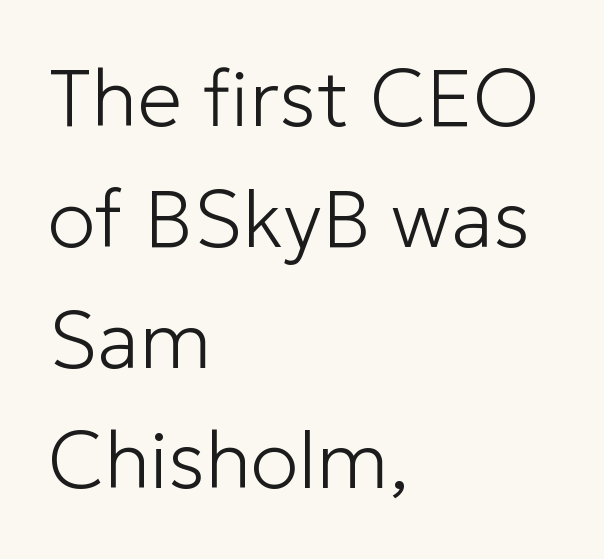
The image shows 80 px light sans-serif type, upright; set left-aligned, normal line spacing (1.51x), normal letter spacing, not underlined; low stroke contrast and a medium x-height.
